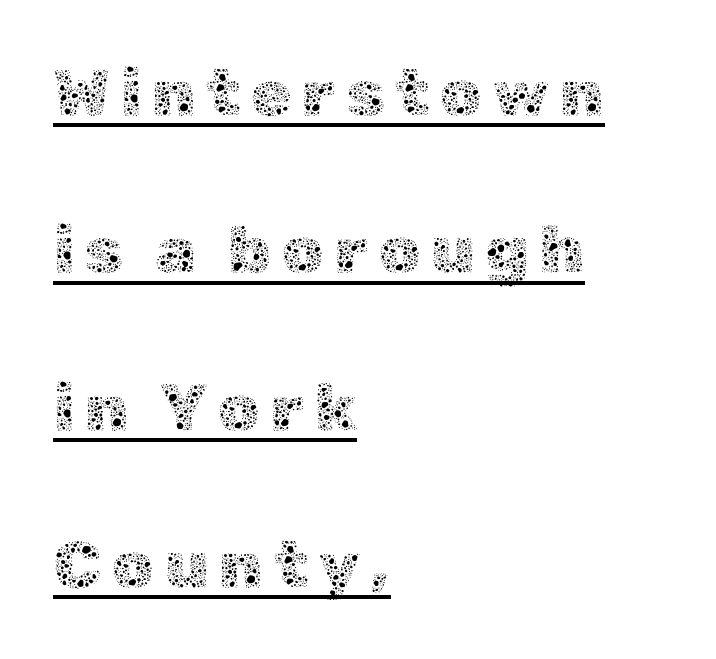
The image shows 67 px thin type, upright; set left-aligned, loose line spacing (2.35x), underlined; a medium x-height.
